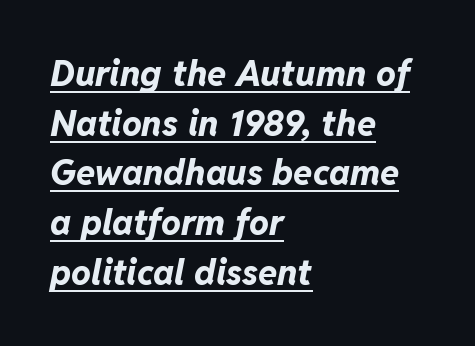
{"italic": "yes", "lean": "right", "slant_degrees": 11, "bold": "yes", "weight": "bold", "width": "normal", "stroke_contrast": "low", "x_height": "medium", "monospaced": "no", "underline": "yes", "align": "left", "line_spacing": "normal", "line_spacing_ratio": 1.42, "letter_spacing": "normal", "letter_spacing_em": 0.0, "glyph_px": 35}
